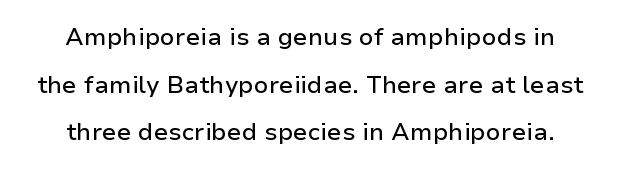
The image shows 24 px text type, upright; set centered, loose line spacing (1.98x), normal letter spacing, not underlined.
